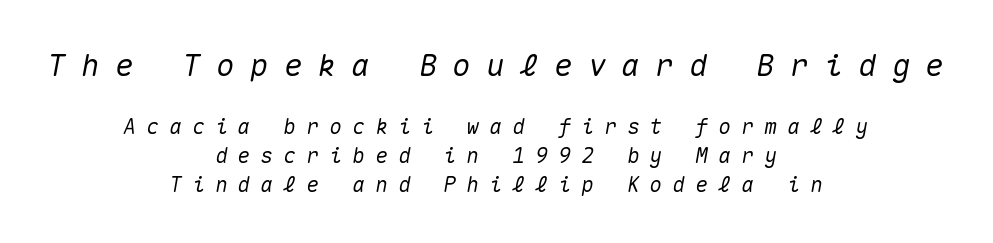
The image shows 31 px text type, italic (leaning right), monospaced; set centered, normal line spacing (1.38x), unusually wide letter spacing (+0.49 em), not underlined; the first (top) block is 1.48x larger; medium stroke contrast and a medium x-height.
